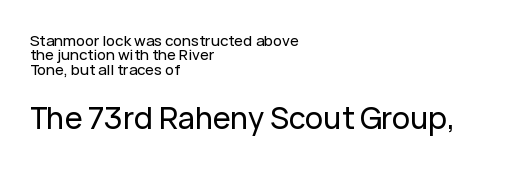
Between these two stacked blocks, the lower one wins on size. No feet cap the strokes, marking this as sans-serif type. The gap between lines stays unmarked. Ordinary non-slanted type is in use. Here the glyphs are tracked normally, forming tight word shapes. Spacing verdict: proportional, widths tailored to each character.
